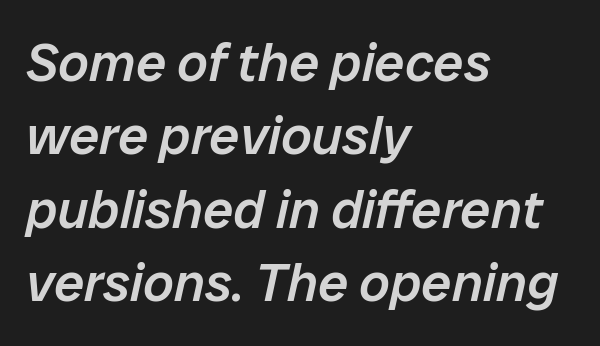
Q: Is the text bold? A: Semi-bold.
Q: Is the text italic (slanted)? A: Yes, it leans right by about 12 degrees.
Q: Is the text underlined? A: No.
Q: How is the paragraph aligned? A: Left-aligned.
Q: Is the spacing between letters normal or unusually wide? A: Normal.
Q: Is the spacing between lines tight, normal or loose? A: Normal.
Q: Width (condensed, normal, or wide)? A: Normal.
Q: Stroke contrast? A: Low.
Q: x-height? A: Medium.
Q: Monospaced? A: No.
